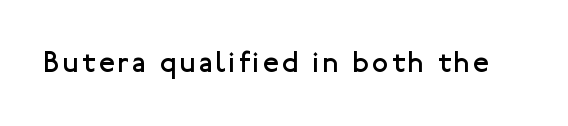
{"serif": "no", "italic": "no", "bold": "no", "weight": "regular", "width": "normal", "stroke_contrast": "low", "x_height": "medium", "monospaced": "no", "underline": "no", "glyph_px": 29}
